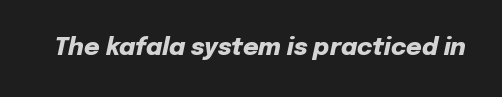
{"italic": "yes", "lean": "right", "slant_degrees": 12, "bold": "yes", "underline": "no", "letter_spacing": "normal", "letter_spacing_em": 0.0, "glyph_px": 24}
